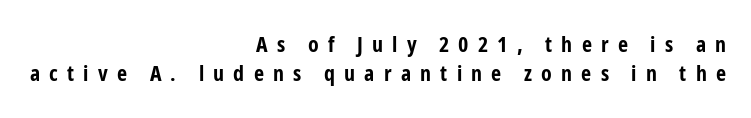
Q: Is the text bold? A: Yes.
Q: Is the text italic (slanted)? A: No, it is upright.
Q: Is the text underlined? A: No.
Q: How is the paragraph aligned? A: Right-aligned.
Q: Is the spacing between letters normal or unusually wide? A: Unusually wide.
Q: Is the spacing between lines tight, normal or loose? A: Normal.
